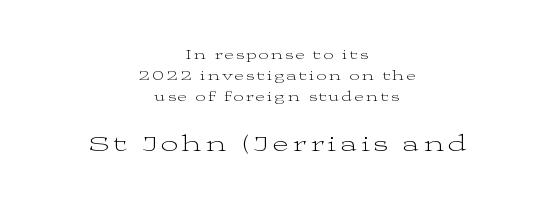
The image shows 24 px text type, upright; set centered, normal line spacing (1.51x), not underlined; the second (bottom) block is 1.71x larger.
